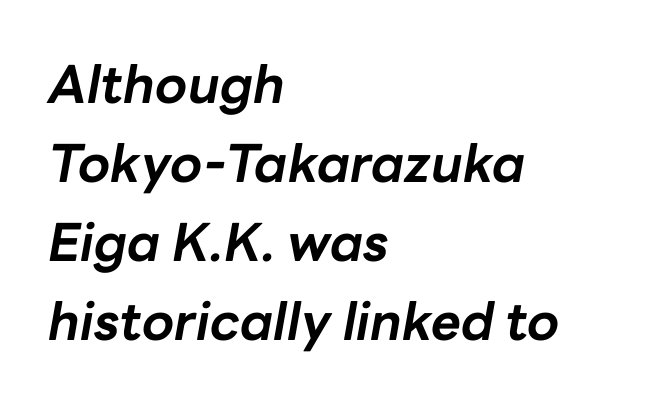
The image shows 52 px bold type, italic (leaning right); set left-aligned, normal line spacing (1.52x), normal letter spacing, not underlined; low stroke contrast and a medium x-height.
